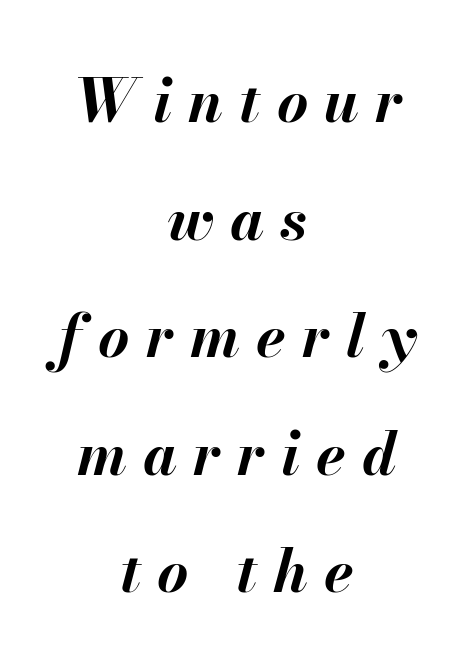
Q: Is the text bold? A: Yes.
Q: Is the text italic (slanted)? A: Yes, it leans right by about 13 degrees.
Q: Is the text underlined? A: No.
Q: How is the paragraph aligned? A: Centered.
Q: Is the spacing between letters normal or unusually wide? A: Unusually wide.
Q: Is the spacing between lines tight, normal or loose? A: Loose.
Q: Width (condensed, normal, or wide)? A: Normal.
Q: Stroke contrast? A: Medium.
Q: x-height? A: Small.
Q: Monospaced? A: No.
